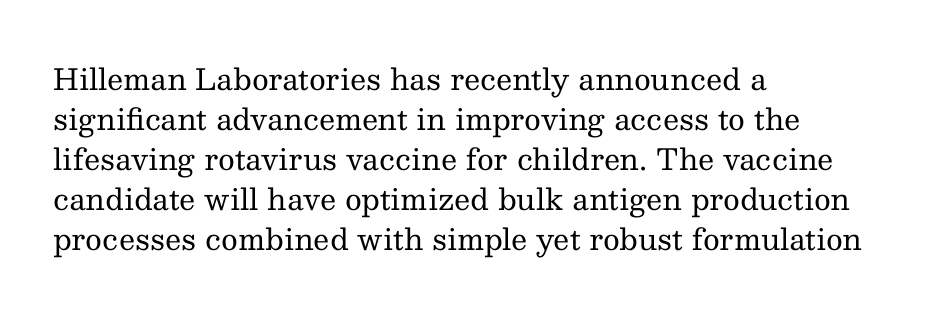
The image shows 29 px regular-weight serif type, upright; set left-aligned, normal line spacing (1.38x), normal letter spacing, not underlined; medium stroke contrast and a medium x-height.
